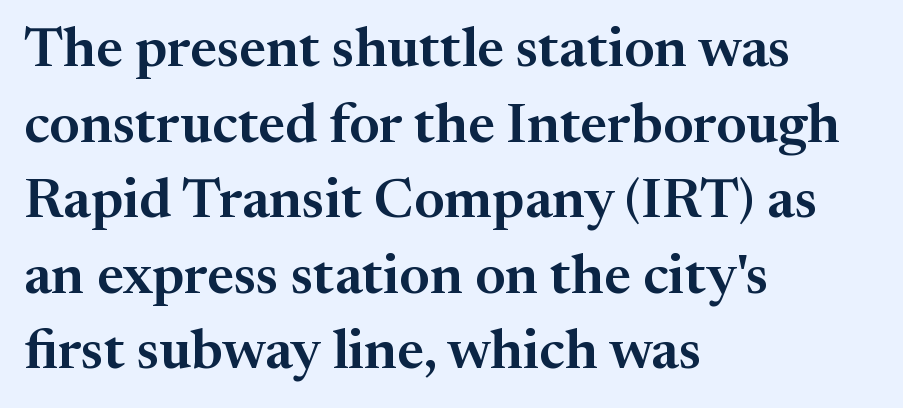
The image shows 56 px serif type, upright; set left-aligned, normal line spacing (1.35x), normal letter spacing, not underlined; medium stroke contrast and a medium x-height.
